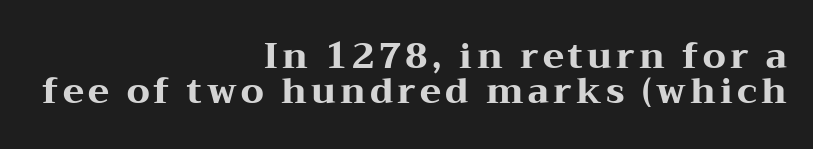
Each line ends at the same right margin while the left side varies. Quick note: underline off. Quick note: not italic, upright. This sample trades vertical openness for compactness between lines. Every letter is thick-stroked: bold, no question. Spacing verdict: proportional, widths tailored to each character.
